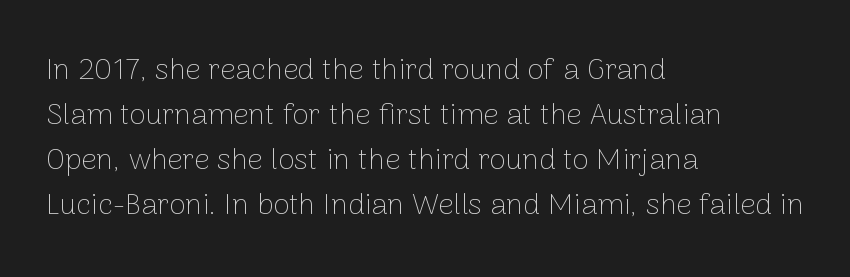
Q: Is the text bold? A: No.
Q: Is the text italic (slanted)? A: No, it is upright.
Q: Is the typeface a serif or a sans-serif typeface? A: Sans-serif.
Q: Is the text underlined? A: No.
Q: How is the paragraph aligned? A: Left-aligned.
Q: Is the spacing between letters normal or unusually wide? A: Normal.
Q: Is the spacing between lines tight, normal or loose? A: Normal.
Q: Width (condensed, normal, or wide)? A: Normal.
Q: Stroke contrast? A: Low.
Q: x-height? A: Medium.
Q: Monospaced? A: No.
